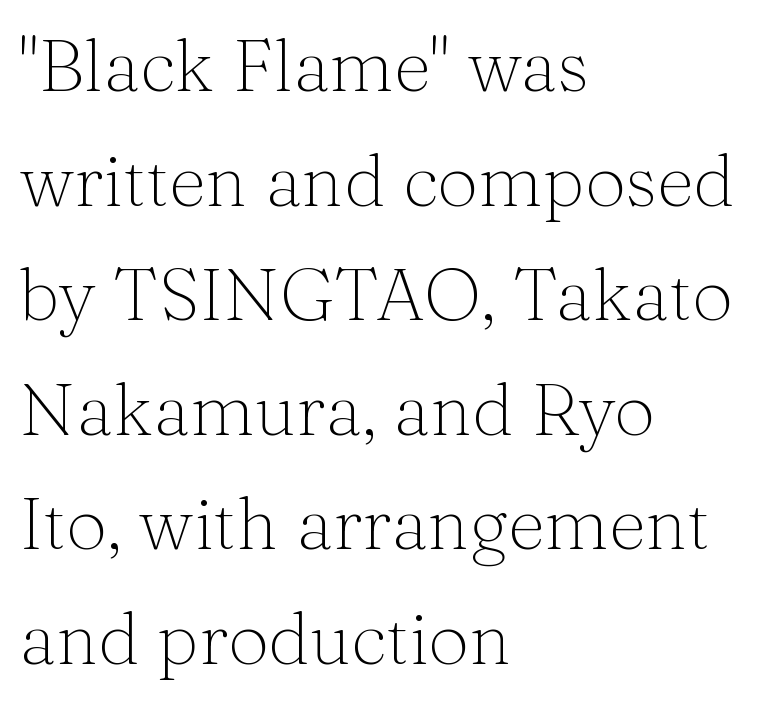
Note the varied advance widths — an 'i' is clearly narrower than an 'm'. Posture: vertical. The passage shown stacks its lines at a standard gap. Letter spacing: default. Caption: face not bold, strokes unweighted. These lines are set flush left with a ragged right edge.
